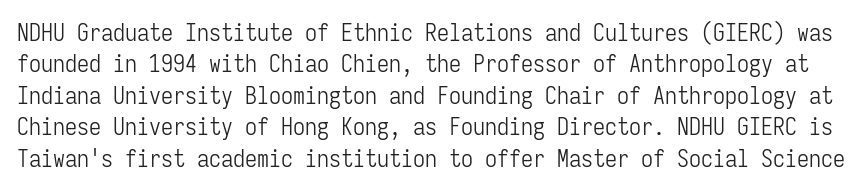
Q: Is the text bold? A: No.
Q: Is the text italic (slanted)? A: No, it is upright.
Q: Is the text underlined? A: No.
Q: Is the spacing between letters normal or unusually wide? A: Normal.
Q: Is the spacing between lines tight, normal or loose? A: Normal.
